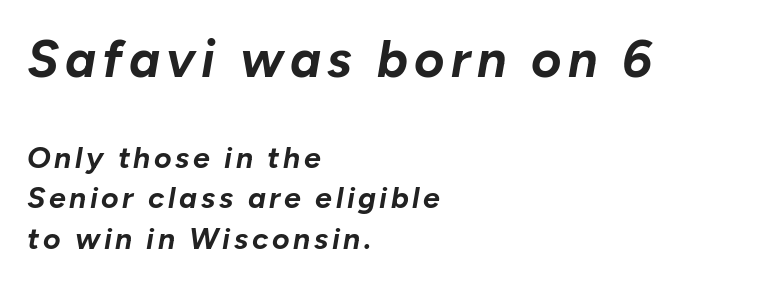
Q: Is the text bold? A: Yes.
Q: Is the text italic (slanted)? A: Yes, it leans right by about 10 degrees.
Q: Is the text underlined? A: No.
Q: How is the paragraph aligned? A: Left-aligned.
Q: Is the spacing between lines tight, normal or loose? A: Normal.
Q: Which block of text is set in a larger size, the first (top) or the second (bottom)? A: The first (top) one.
Q: Width (condensed, normal, or wide)? A: Normal.
Q: Stroke contrast? A: Low.
Q: x-height? A: Medium.
Q: Monospaced? A: No.
